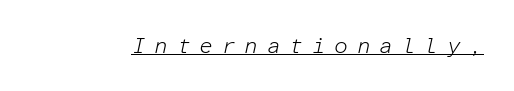
Q: Is the text bold? A: No.
Q: Is the text italic (slanted)? A: Yes, it leans right by about 12 degrees.
Q: Is the text underlined? A: Yes.
Q: Is the spacing between letters normal or unusually wide? A: Unusually wide.
